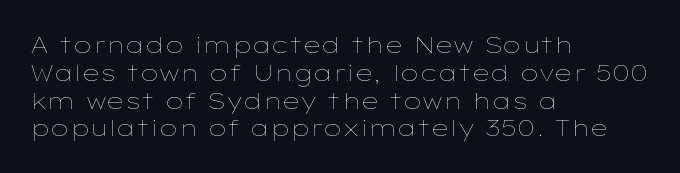
{"italic": "no", "bold": "no", "underline": "no", "align": "left", "line_spacing_ratio": 1.21, "letter_spacing": "normal", "letter_spacing_em": 0.0, "glyph_px": 23}
